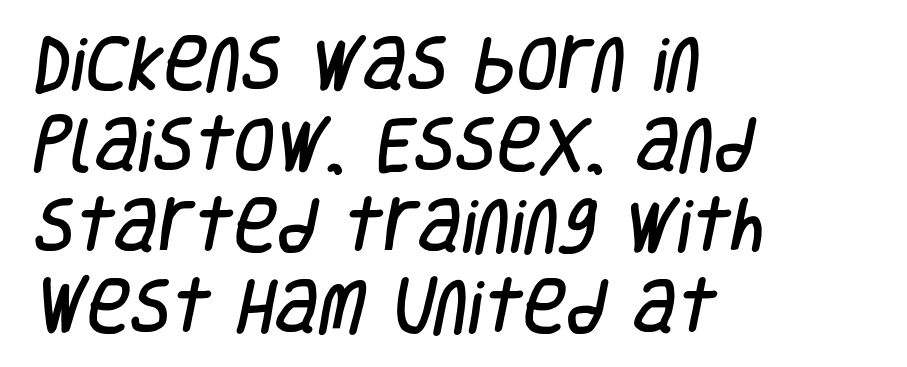
Is there much room between lines? A standard amount, neither cramped nor airy. The letters advance in unequal steps, a hallmark of proportional type. What stands out about the letter spacing? Nothing — it is the standard amount. Letterform terminals end flat and unadorned throughout the passage.
